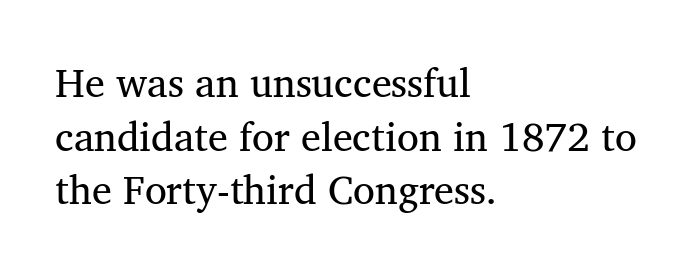
{"serif": "yes", "bold": "no", "weight": "regular", "width": "normal", "stroke_contrast": "medium", "x_height": "medium", "monospaced": "no", "underline": "no", "align": "left", "line_spacing": "normal", "line_spacing_ratio": 1.34, "letter_spacing": "normal", "letter_spacing_em": 0.0, "glyph_px": 40}
